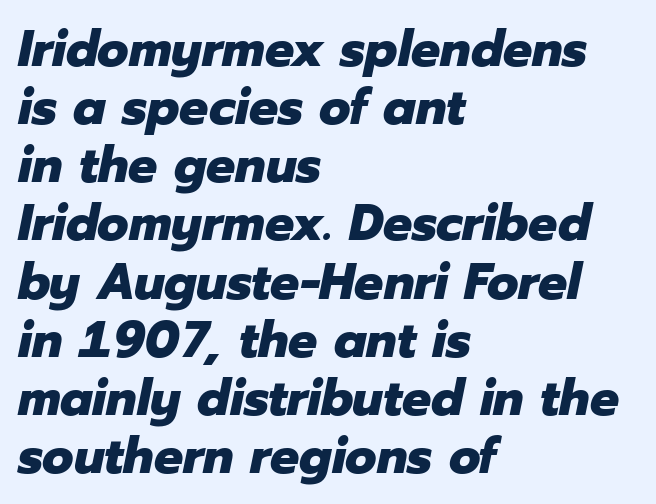
Do the characters align in a grid? No, the font is proportional. Is the block centered? No — it sits flush against the left margin. In terms of leading, this rendering errs on the cramped side. Check under the words: just untouched page. These words are printed bold, with thick strokes throughout. Short note: letters normally spaced.
